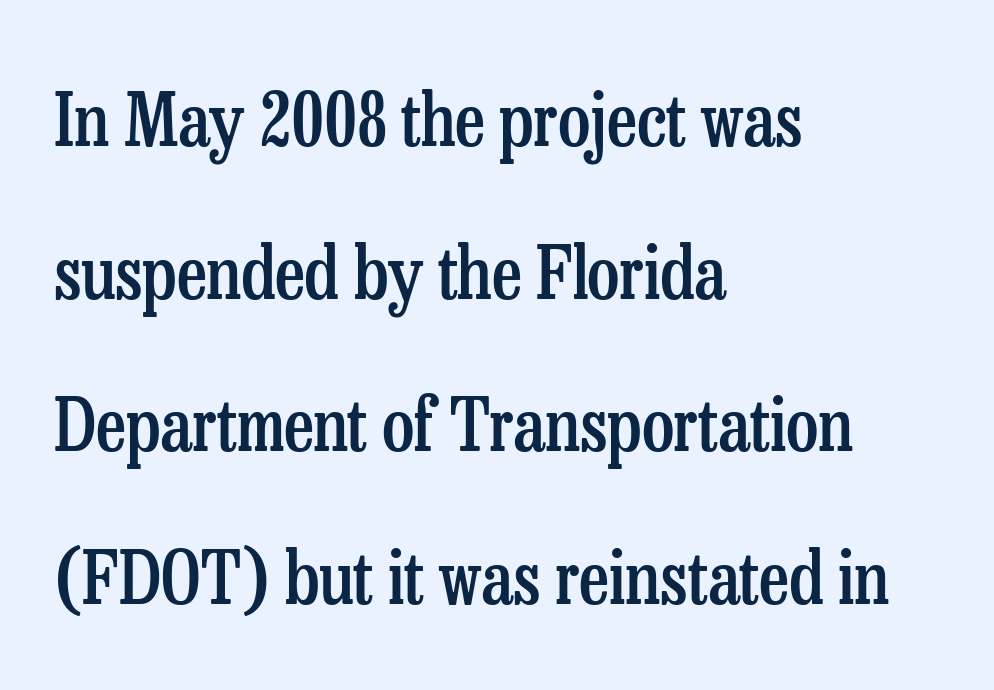
Q: Is the text bold? A: Semi-bold.
Q: Is the text italic (slanted)? A: No, it is upright.
Q: Is the typeface a serif or a sans-serif typeface? A: Serif.
Q: Is the text underlined? A: No.
Q: How is the paragraph aligned? A: Left-aligned.
Q: Is the spacing between letters normal or unusually wide? A: Normal.
Q: Is the spacing between lines tight, normal or loose? A: Loose.
Q: Width (condensed, normal, or wide)? A: Condensed.
Q: Stroke contrast? A: Low.
Q: x-height? A: Medium.
Q: Monospaced? A: No.
